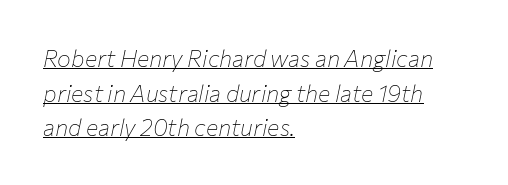
The face used here appears with an underline applied. The whole block is typeset with a tilt. The designer left line spacing at the default. Stems and bowls with no extra thickness — not bold.
